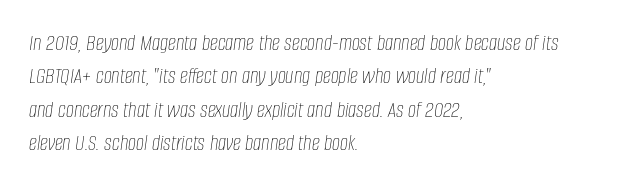
The image shows 23 px text type, italic (leaning right); set left-aligned, normal line spacing (1.45x), normal letter spacing, not underlined.
